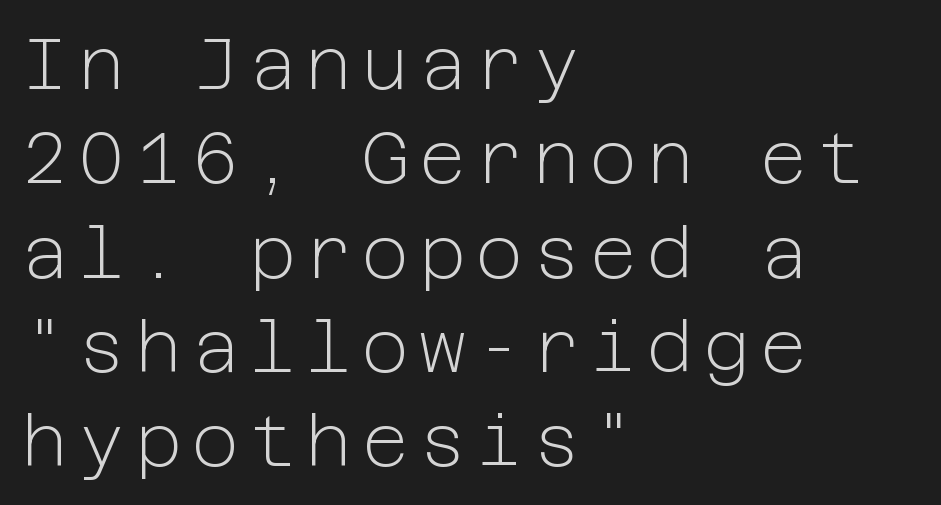
The image shows 72 px light sans-serif type, upright; set left-aligned, normal line spacing (1.31x), not underlined; low stroke contrast and a medium x-height.
